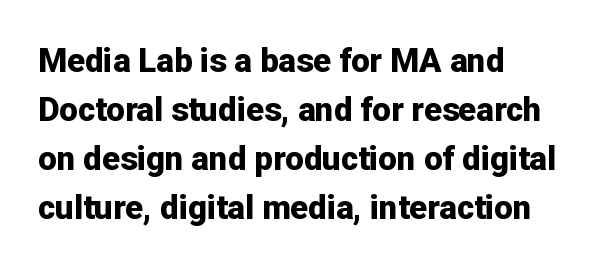
{"serif": "no", "italic": "no", "bold": "yes", "weight": "bold", "width": "normal", "stroke_contrast": "low", "x_height": "medium", "monospaced": "no", "underline": "no", "align": "left", "line_spacing": "normal", "line_spacing_ratio": 1.48, "letter_spacing": "normal", "letter_spacing_em": 0.0, "glyph_px": 33}
